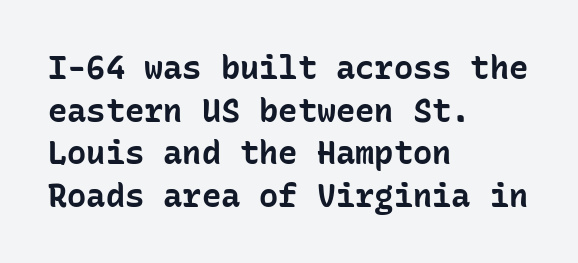
The image shows 32 px bold sans-serif type, upright, monospaced; set left-aligned, normal line spacing (1.33x), normal letter spacing, not underlined; low stroke contrast and a medium x-height.
